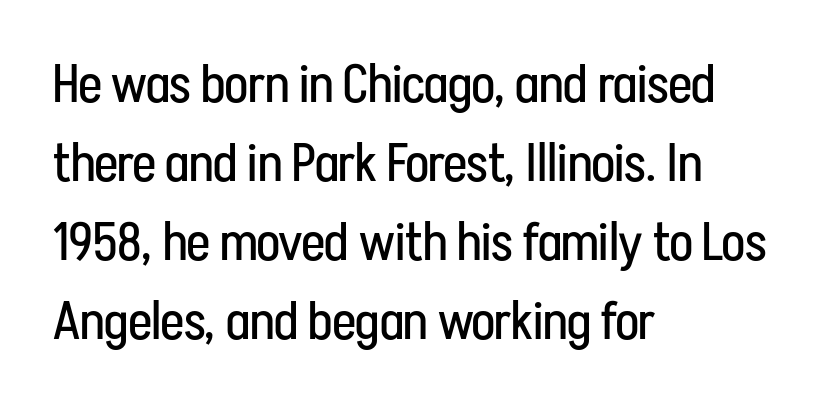
{"serif": "no", "italic": "no", "bold": "no", "weight": "regular", "width": "condensed", "stroke_contrast": "low", "x_height": "medium", "monospaced": "no", "underline": "no", "align": "left", "line_spacing": "normal", "line_spacing_ratio": 1.46, "letter_spacing": "normal", "letter_spacing_em": 0.0, "glyph_px": 54}
